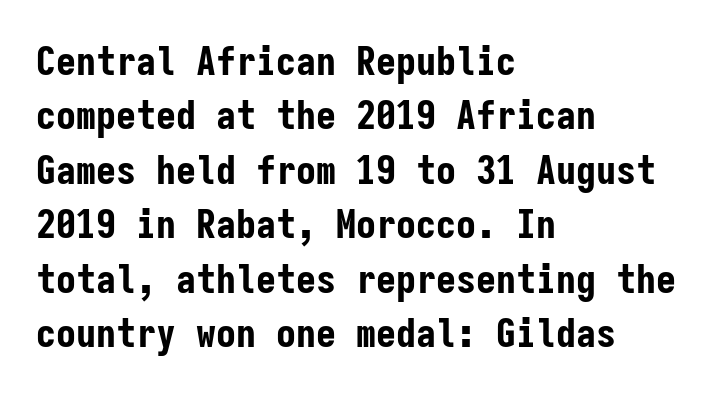
The image shows 40 px bold, condensed sans-serif type, upright, monospaced; set left-aligned, normal line spacing (1.36x), normal letter spacing, not underlined; low stroke contrast and a medium x-height.
